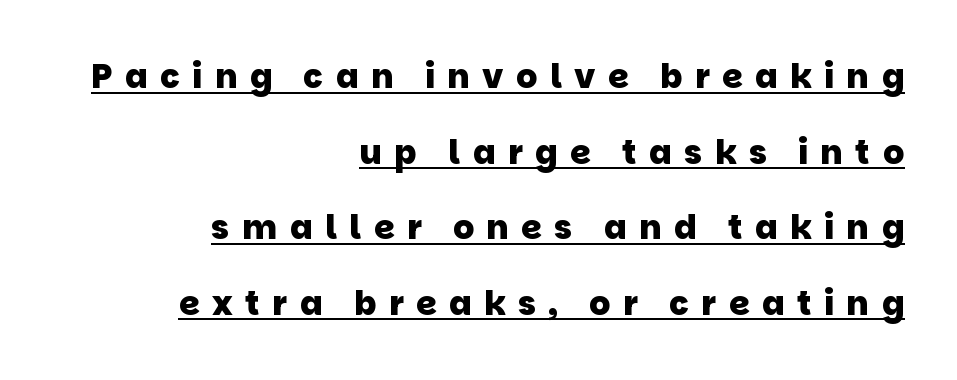
The image shows 33 px heavy sans-serif type; set right-aligned, loose line spacing (2.29x), unusually wide letter spacing (+0.38 em), underlined; low stroke contrast and a large x-height.
